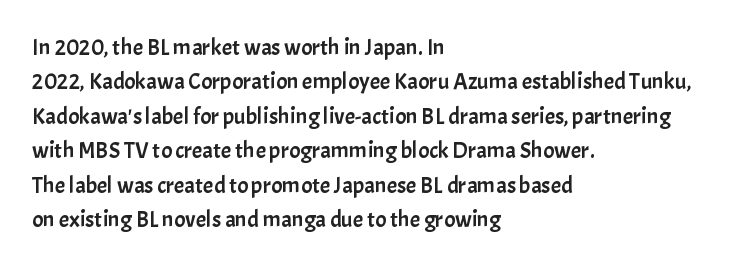
The image shows 23 px text type, upright; set left-aligned, normal line spacing (1.5x), normal letter spacing, not underlined.
